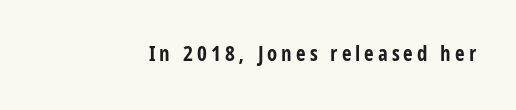
{"italic": "no", "bold": "yes", "underline": "no", "glyph_px": 21}
